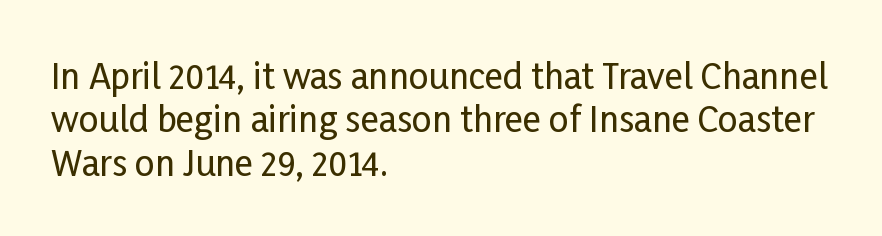
{"serif": "no", "italic": "no", "width": "condensed", "stroke_contrast": "low", "x_height": "medium", "monospaced": "no", "underline": "no", "align": "left", "line_spacing_ratio": 1.24, "letter_spacing": "normal", "letter_spacing_em": 0.0, "glyph_px": 35}
